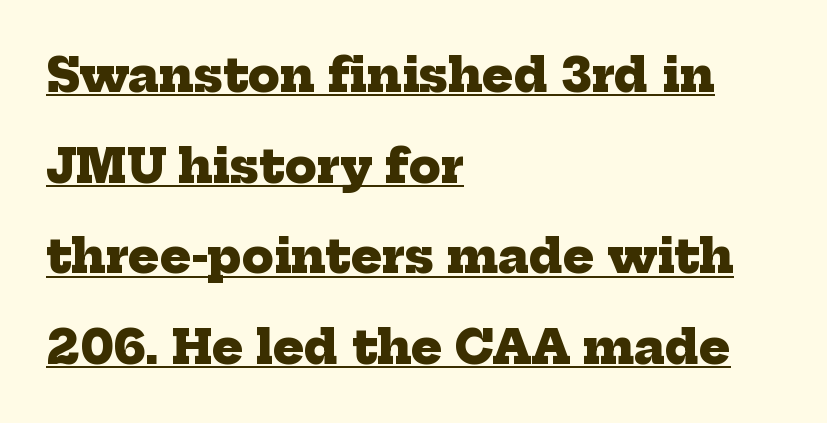
Q: Is the text bold? A: Yes.
Q: Is the typeface a serif or a sans-serif typeface? A: Serif.
Q: Is the text underlined? A: Yes.
Q: How is the paragraph aligned? A: Left-aligned.
Q: Is the spacing between letters normal or unusually wide? A: Normal.
Q: Is the spacing between lines tight, normal or loose? A: Loose.
Q: Width (condensed, normal, or wide)? A: Normal.
Q: Stroke contrast? A: Low.
Q: x-height? A: Medium.
Q: Monospaced? A: No.
